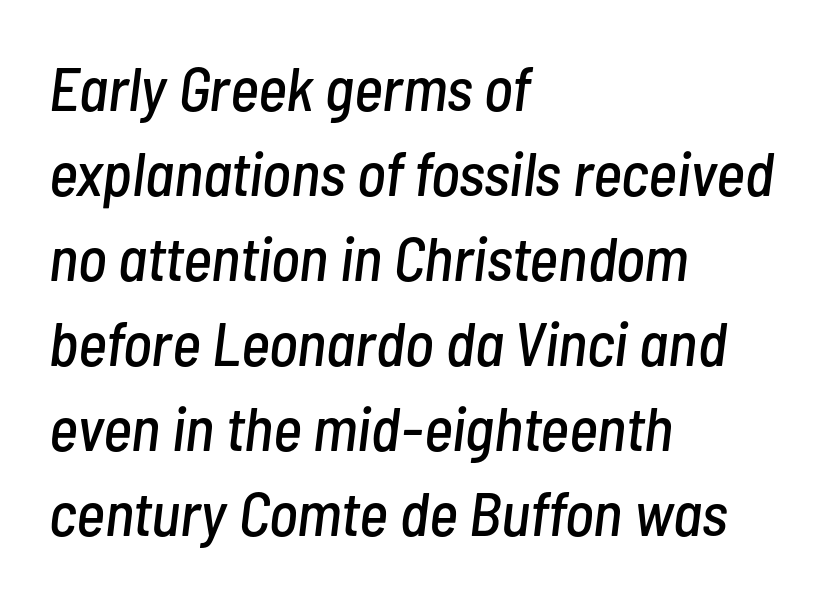
These lines stack with their left ends in a neat column. The rendering uses natural spacing where letterforms have individual widths. Beneath every word, the page is bare. Horizontal bands of white between lines are of average thickness. Would a proofreader flag this as italicized? Yes.
